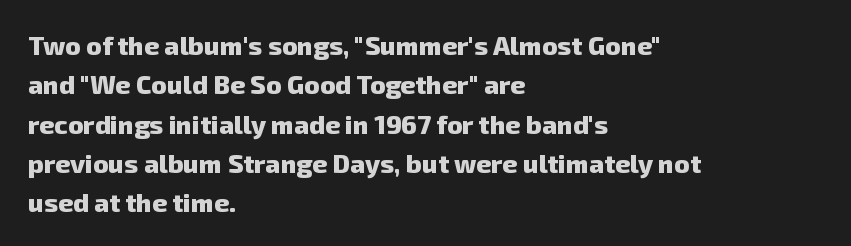
Is the type bold? Yes — the strokes are clearly thick and heavy. Line beginnings align vertically; line endings do not. The specimen omits any rule beneath the text block's lines. The horizontal fit of the characters is conventional and even. These lines sit exactly where default settings would place them.
